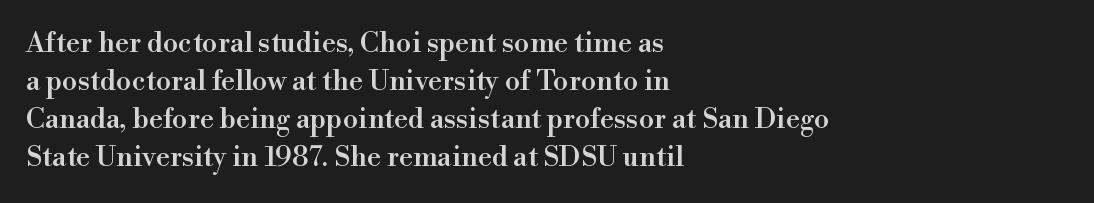
The image shows 28 px serif type, upright; set left-aligned, normal line spacing (1.36x), normal letter spacing, not underlined; a small x-height.
